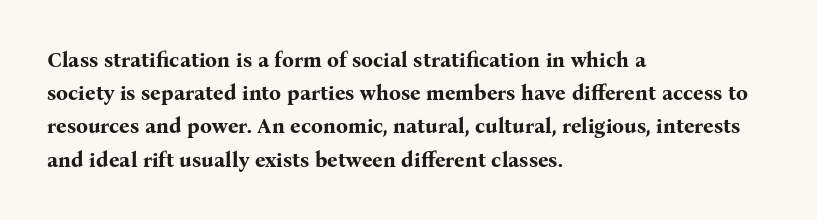
{"italic": "no", "bold": "yes", "underline": "no", "align": "left", "line_spacing": "normal", "line_spacing_ratio": 1.58, "letter_spacing": "normal", "letter_spacing_em": 0.0, "glyph_px": 21}
